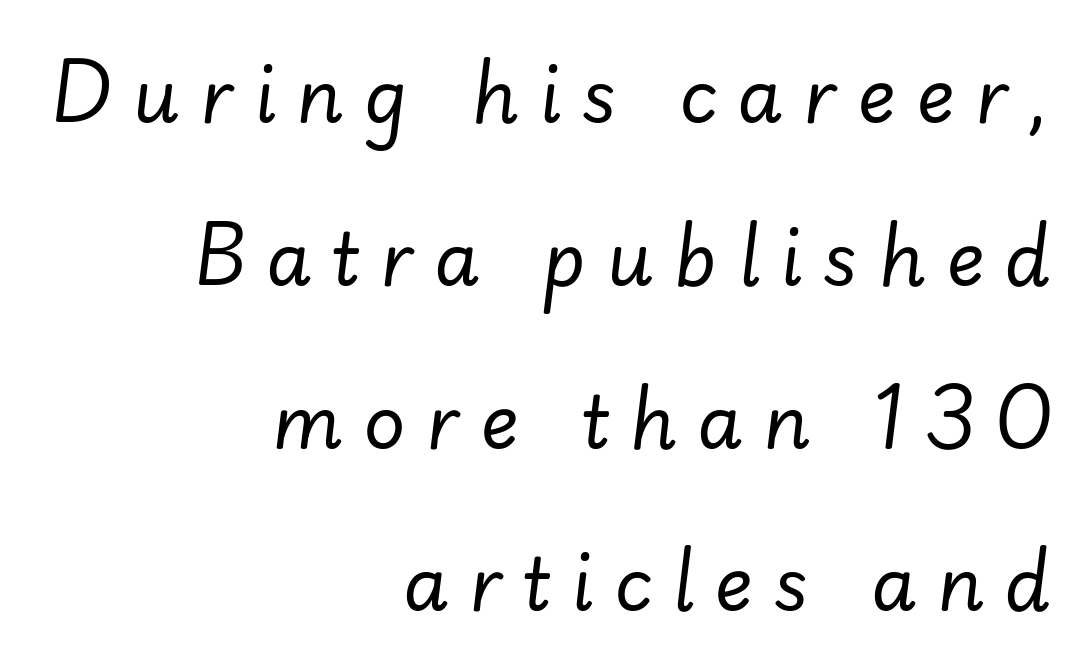
The whole block is typeset with a tilt. Regarding leading, the lines here are spaced well apart. Note the varied advance widths — an 'i' is clearly narrower than an 'm'. Stroke thickness stays within the range of a standard reading face or lighter.
